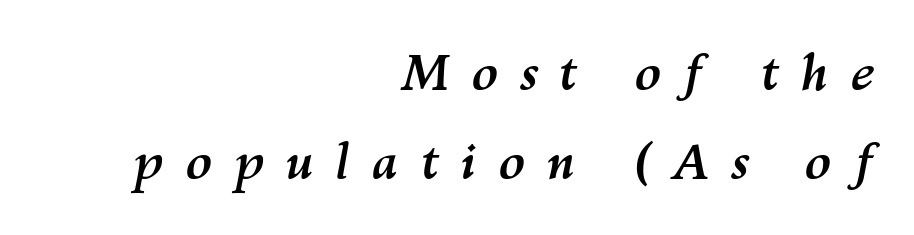
All the whitespace from short lines collects on the left. Does the lettering tilt? It does — this is italic. Rule under the text: the space is simply empty. Emphasis by weight is at full strength: bold. Do the characters align in a grid? No, the font is proportional.
